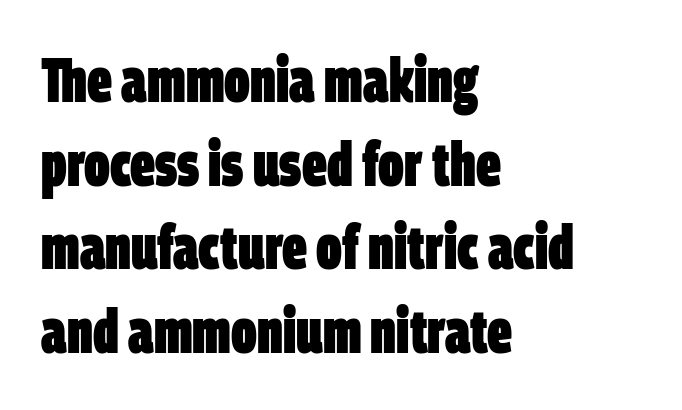
Strong, thick strokes mark this as bold type. This rendering leaves character spacing at its baseline value. Regarding serifs, this sample does without them. Line starts are locked; line ends wander. Just letters on the line, the space beneath them empty.
